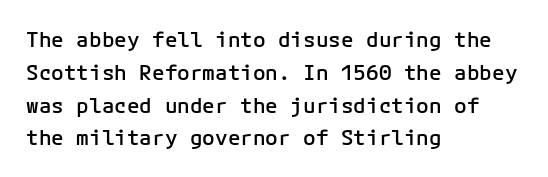
The image shows 21 px text type, upright; set left-aligned, normal line spacing (1.56x), normal letter spacing, not underlined.
